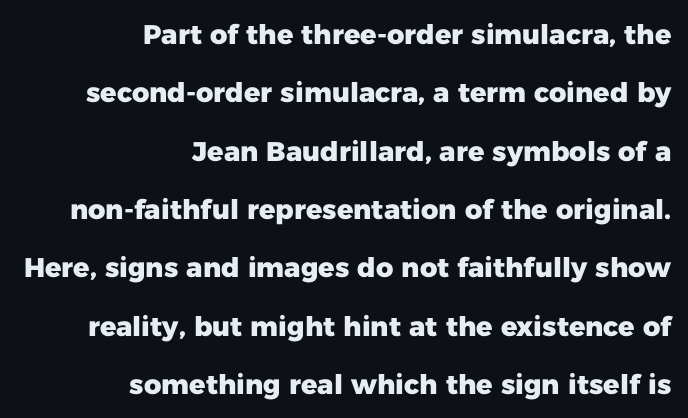
{"italic": "no", "bold": "yes", "underline": "no", "align": "right", "line_spacing": "loose", "line_spacing_ratio": 2.16, "letter_spacing": "normal", "letter_spacing_em": 0.0, "glyph_px": 27}
